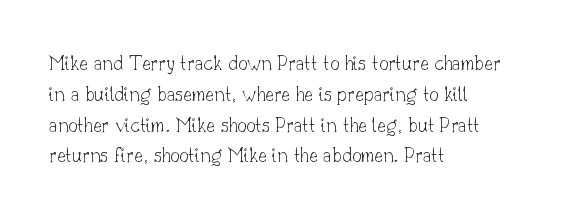
The image shows 23 px text type, upright; set left-aligned, normal line spacing (1.34x), normal letter spacing, not underlined.
